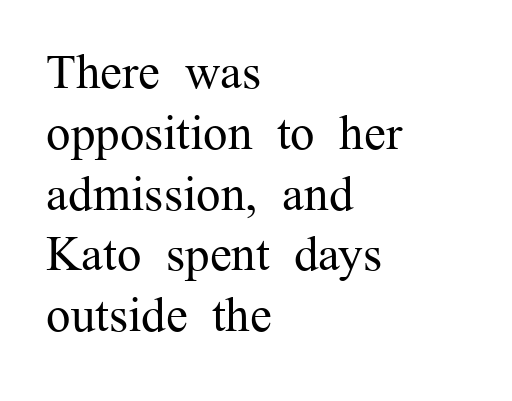
Q: Is the text bold? A: No.
Q: Is the text italic (slanted)? A: No, it is upright.
Q: Is the typeface a serif or a sans-serif typeface? A: Serif.
Q: Is the text underlined? A: No.
Q: How is the paragraph aligned? A: Left-aligned.
Q: Is the spacing between letters normal or unusually wide? A: Normal.
Q: Width (condensed, normal, or wide)? A: Normal.
Q: Stroke contrast? A: Medium.
Q: x-height? A: Medium.
Q: Monospaced? A: No.
